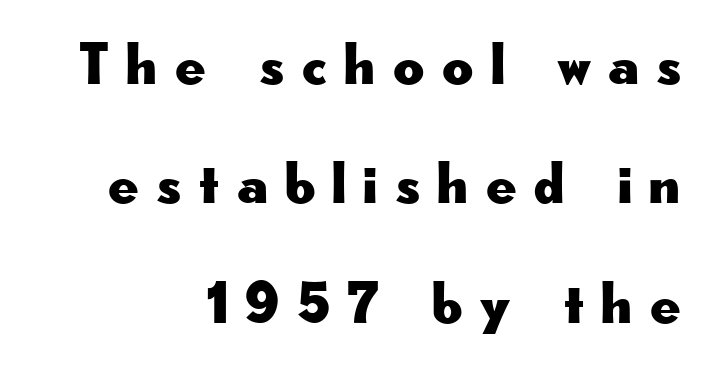
The image shows 60 px wide sans-serif type, upright; set right-aligned, loose line spacing (1.99x), unusually wide letter spacing (+0.29 em), not underlined; low stroke contrast and a small x-height.
